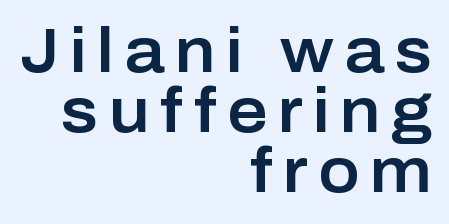
Q: Is the text italic (slanted)? A: No, it is upright.
Q: Is the typeface a serif or a sans-serif typeface? A: Sans-serif.
Q: Is the text underlined? A: No.
Q: How is the paragraph aligned? A: Right-aligned.
Q: Is the spacing between lines tight, normal or loose? A: Tight.
Q: Width (condensed, normal, or wide)? A: Normal.
Q: Stroke contrast? A: Low.
Q: x-height? A: Medium.
Q: Monospaced? A: No.
